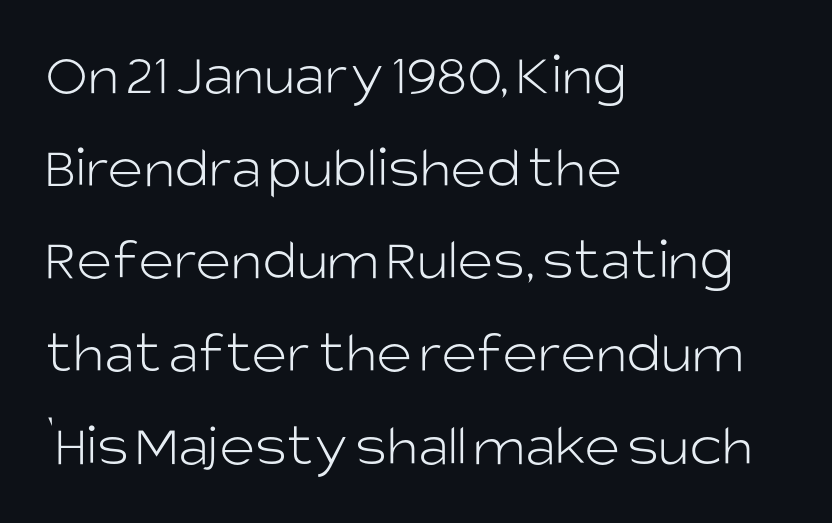
Q: Is the text bold? A: No.
Q: Is the text italic (slanted)? A: No, it is upright.
Q: Is the typeface a serif or a sans-serif typeface? A: Sans-serif.
Q: Is the text underlined? A: No.
Q: How is the paragraph aligned? A: Left-aligned.
Q: Is the spacing between letters normal or unusually wide? A: Normal.
Q: Is the spacing between lines tight, normal or loose? A: Normal.
Q: Width (condensed, normal, or wide)? A: Normal.
Q: Stroke contrast? A: Low.
Q: x-height? A: Large.
Q: Monospaced? A: No.
